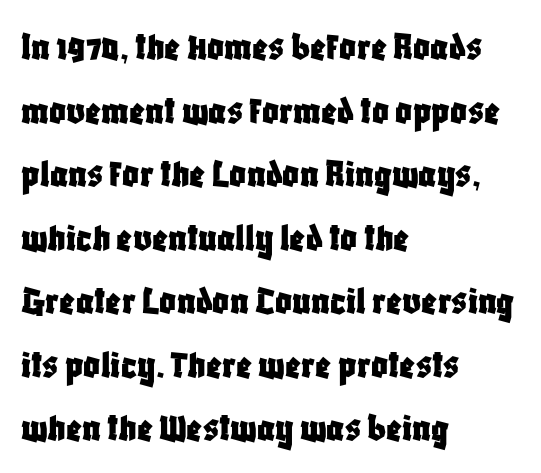
The image shows 41 px condensed sans-serif type, upright; set left-aligned, normal line spacing (1.55x), normal letter spacing, not underlined; low stroke contrast and a large x-height.
